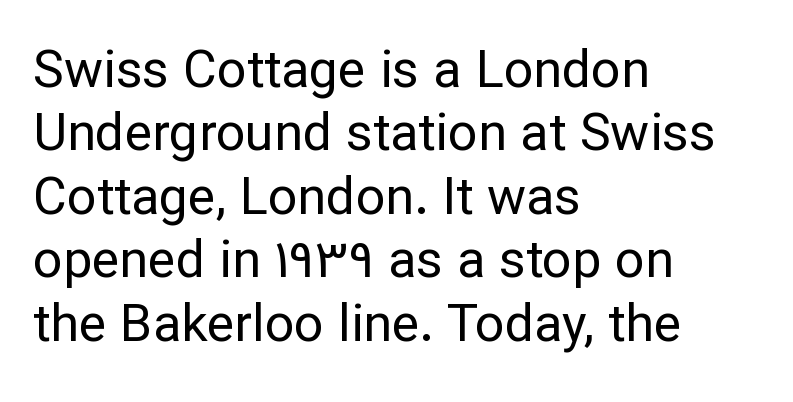
The image shows 52 px regular-weight sans-serif type, upright; set left-aligned, line spacing 1.22x, normal letter spacing, not underlined; low stroke contrast and a medium x-height.
